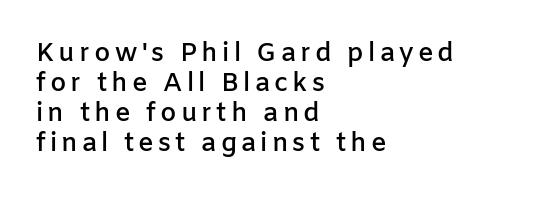
Underlining? Definitely not there. Slightly chunky letters — semibold, I'd say, not full bold. These lines stack with their left ends in a neat column. The letters stand upright; this is a roman face. If you measured baseline to baseline, you'd find a short distance.
